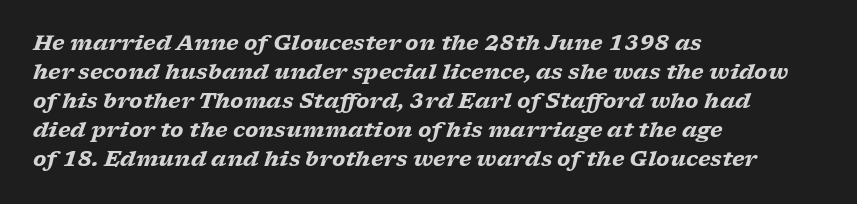
Q: Is the text bold? A: Yes.
Q: Is the text italic (slanted)? A: Yes, it leans right by about 17 degrees.
Q: Is the text underlined? A: No.
Q: How is the paragraph aligned? A: Left-aligned.
Q: Is the spacing between letters normal or unusually wide? A: Normal.
Q: Is the spacing between lines tight, normal or loose? A: Normal.
